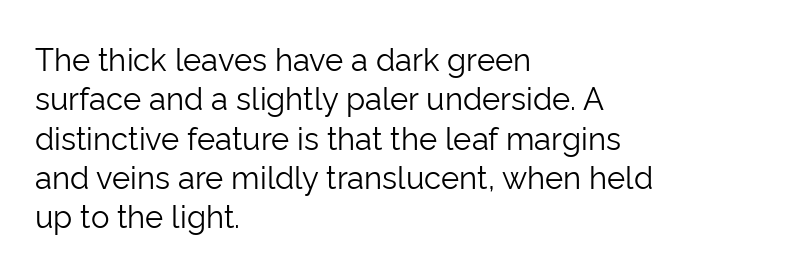
{"serif": "no", "italic": "no", "bold": "no", "weight": "light", "width": "normal", "stroke_contrast": "low", "x_height": "medium", "monospaced": "no", "underline": "no", "align": "left", "line_spacing": "normal", "line_spacing_ratio": 1.27, "letter_spacing": "normal", "letter_spacing_em": 0.0, "glyph_px": 31}
